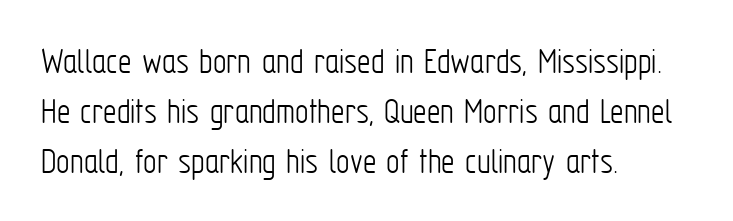
The image shows 38 px light, condensed sans-serif type, upright; set left-aligned, normal line spacing (1.31x), normal letter spacing, not underlined; low stroke contrast and a medium x-height.
